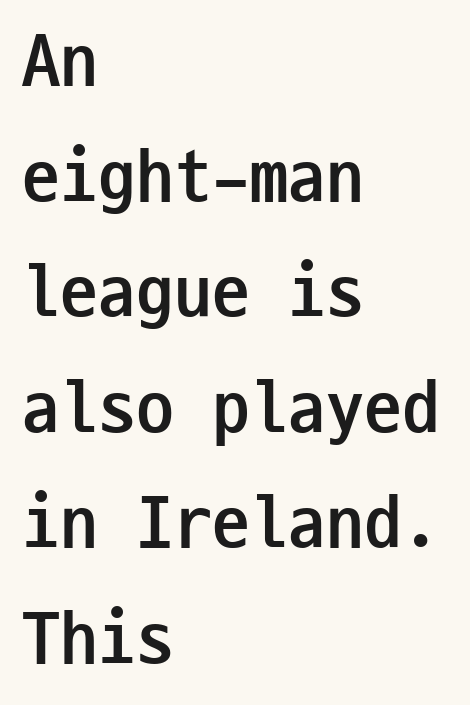
Q: Is the text bold? A: Yes.
Q: Is the text italic (slanted)? A: No, it is upright.
Q: Is the typeface a serif or a sans-serif typeface? A: Sans-serif.
Q: Is the text underlined? A: No.
Q: How is the paragraph aligned? A: Left-aligned.
Q: Is the spacing between letters normal or unusually wide? A: Normal.
Q: Is the spacing between lines tight, normal or loose? A: Normal.
Q: Width (condensed, normal, or wide)? A: Condensed.
Q: Stroke contrast? A: Low.
Q: x-height? A: Medium.
Q: Monospaced? A: Yes.
